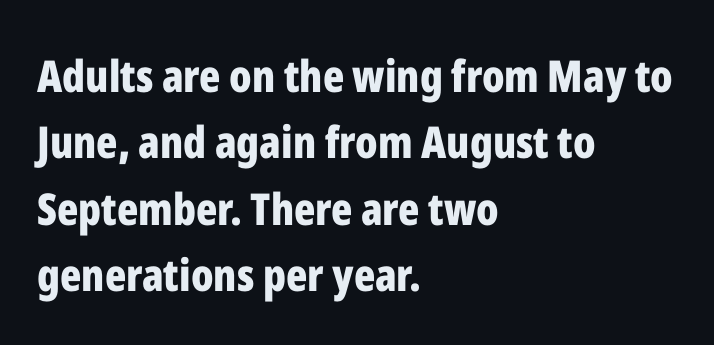
The image shows 44 px bold, condensed sans-serif type, upright; set left-aligned, normal line spacing (1.51x), normal letter spacing, not underlined; low stroke contrast and a medium x-height.
